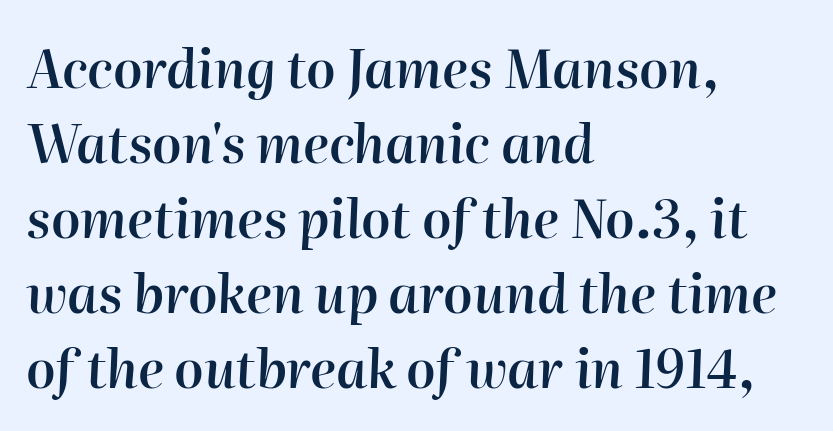
Visually the block forms a straight wall on the left and a jagged coastline on the right. Line spacing here is normal. The space beneath each line is pristine and unruled. The glyphs look as if they've been sheared to an angle. On the weight axis this lands at semibold, roughly 600.
